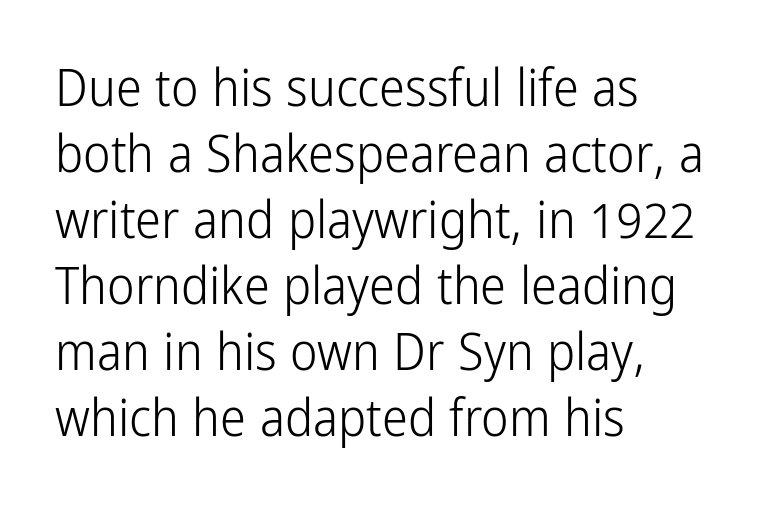
Q: Is the text bold? A: No.
Q: Is the text italic (slanted)? A: No, it is upright.
Q: Is the typeface a serif or a sans-serif typeface? A: Sans-serif.
Q: Is the text underlined? A: No.
Q: How is the paragraph aligned? A: Left-aligned.
Q: Is the spacing between letters normal or unusually wide? A: Normal.
Q: Is the spacing between lines tight, normal or loose? A: Normal.
Q: Width (condensed, normal, or wide)? A: Condensed.
Q: Stroke contrast? A: Low.
Q: x-height? A: Medium.
Q: Monospaced? A: No.
